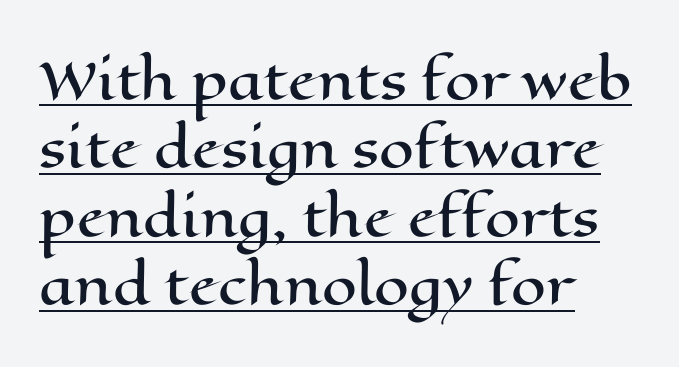
The image shows 50 px wide type, upright; set left-aligned, normal line spacing (1.37x), normal letter spacing, underlined; high stroke contrast and a medium x-height.
